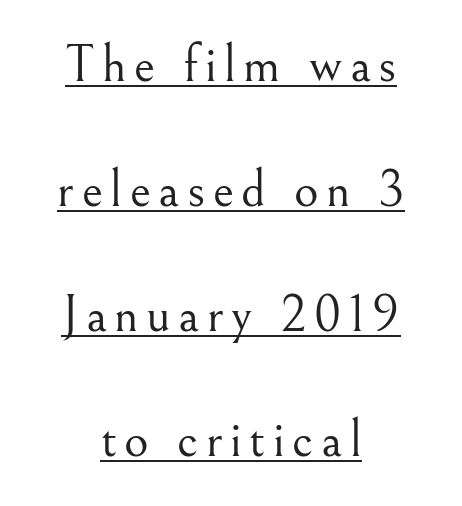
Q: Is the text bold? A: No.
Q: Is the text italic (slanted)? A: No, it is upright.
Q: Is the typeface a serif or a sans-serif typeface? A: Serif.
Q: Is the text underlined? A: Yes.
Q: How is the paragraph aligned? A: Centered.
Q: Is the spacing between lines tight, normal or loose? A: Loose.
Q: Width (condensed, normal, or wide)? A: Normal.
Q: Stroke contrast? A: Medium.
Q: x-height? A: Small.
Q: Monospaced? A: No.
